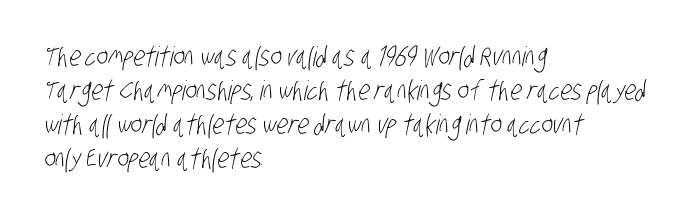
The image shows 27 px text type; set left-aligned, normal line spacing (1.26x), normal letter spacing, not underlined.
